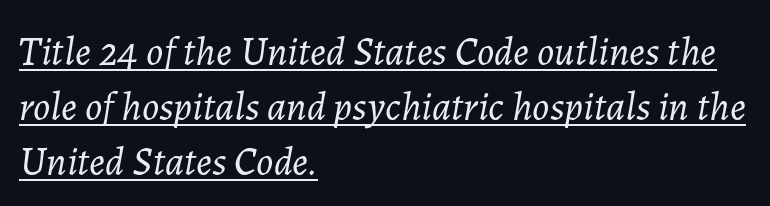
Vertical stems look standard width or narrower in stroke. In terms of letterspacing, this is plain default setting. One-word summary of the alignment: left. Spacing verdict: proportional, widths tailored to each character.
